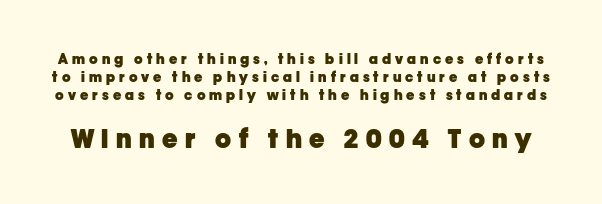
Q: Is the text bold? A: Yes.
Q: Is the text italic (slanted)? A: No, it is upright.
Q: Is the text underlined? A: No.
Q: Is the spacing between letters normal or unusually wide? A: Unusually wide.
Q: Is the spacing between lines tight, normal or loose? A: Normal.
Q: Which block of text is set in a larger size, the first (top) or the second (bottom)? A: The second (bottom) one.
